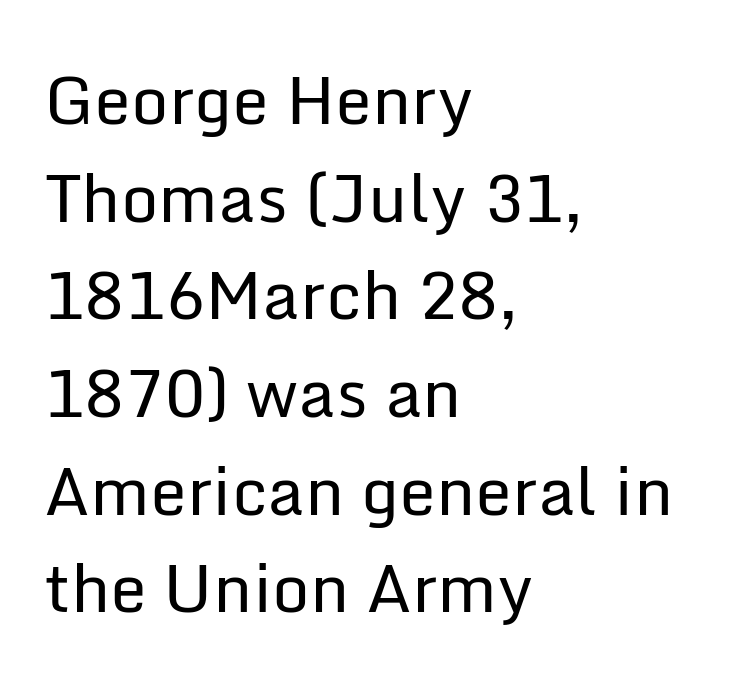
Q: Is the text bold? A: No.
Q: Is the text italic (slanted)? A: No, it is upright.
Q: Is the typeface a serif or a sans-serif typeface? A: Sans-serif.
Q: Is the text underlined? A: No.
Q: How is the paragraph aligned? A: Left-aligned.
Q: Is the spacing between letters normal or unusually wide? A: Normal.
Q: Is the spacing between lines tight, normal or loose? A: Normal.
Q: Width (condensed, normal, or wide)? A: Normal.
Q: Stroke contrast? A: Low.
Q: x-height? A: Medium.
Q: Monospaced? A: No.
